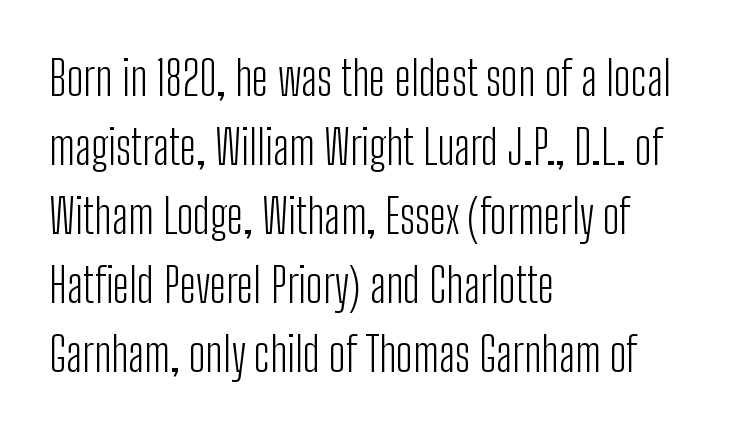
Q: Is the text bold? A: No.
Q: Is the text italic (slanted)? A: No, it is upright.
Q: Is the typeface a serif or a sans-serif typeface? A: Sans-serif.
Q: Is the text underlined? A: No.
Q: How is the paragraph aligned? A: Left-aligned.
Q: Is the spacing between letters normal or unusually wide? A: Normal.
Q: Is the spacing between lines tight, normal or loose? A: Normal.
Q: Width (condensed, normal, or wide)? A: Condensed.
Q: Stroke contrast? A: Low.
Q: x-height? A: Medium.
Q: Monospaced? A: No.
